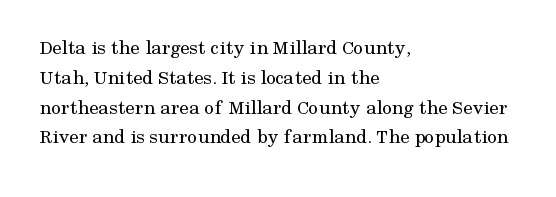
{"italic": "no", "bold": "no", "underline": "no", "align": "left", "line_spacing": "normal", "line_spacing_ratio": 1.42, "letter_spacing": "normal", "letter_spacing_em": 0.0, "glyph_px": 21}
